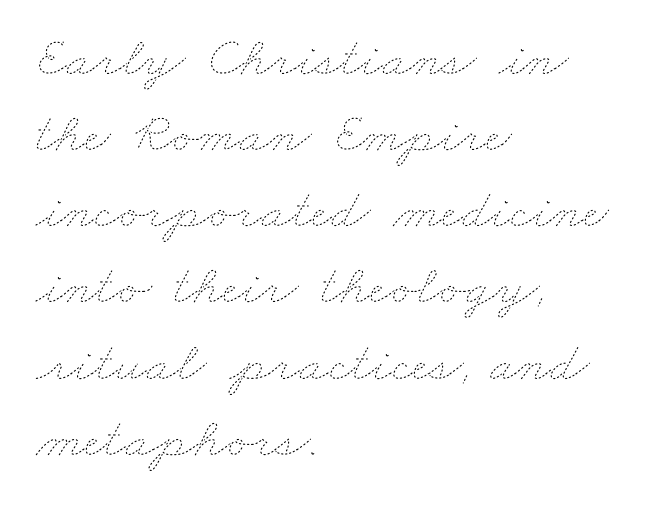
Q: Is the text bold? A: No.
Q: Is the text underlined? A: No.
Q: How is the paragraph aligned? A: Left-aligned.
Q: Is the spacing between letters normal or unusually wide? A: Normal.
Q: Is the spacing between lines tight, normal or loose? A: Normal.
Q: Width (condensed, normal, or wide)? A: Wide.
Q: Stroke contrast? A: Low.
Q: x-height? A: Small.
Q: Monospaced? A: No.
